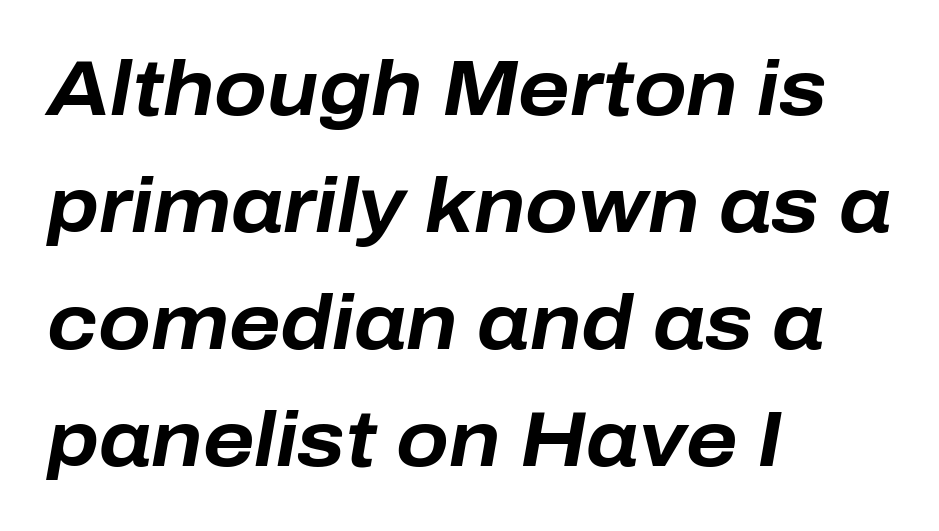
Q: Is the text bold? A: Yes.
Q: Is the text italic (slanted)? A: Yes, it leans right by about 10 degrees.
Q: Is the text underlined? A: No.
Q: How is the paragraph aligned? A: Left-aligned.
Q: Is the spacing between letters normal or unusually wide? A: Normal.
Q: Is the spacing between lines tight, normal or loose? A: Normal.
Q: Width (condensed, normal, or wide)? A: Normal.
Q: Stroke contrast? A: Low.
Q: x-height? A: Medium.
Q: Monospaced? A: No.
